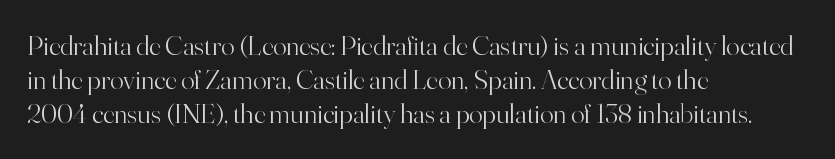
Q: Is the text bold? A: No.
Q: Is the text italic (slanted)? A: No, it is upright.
Q: Is the typeface a serif or a sans-serif typeface? A: Serif.
Q: Is the text underlined? A: No.
Q: How is the paragraph aligned? A: Left-aligned.
Q: Is the spacing between letters normal or unusually wide? A: Normal.
Q: Width (condensed, normal, or wide)? A: Normal.
Q: Stroke contrast? A: High.
Q: x-height? A: Small.
Q: Monospaced? A: No.
